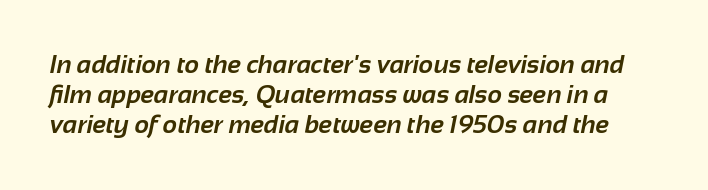
These lines carry a lot of weight — the face is fully bold. Type without underlining. You could call the tracking neutral — neither tight nor loose.
